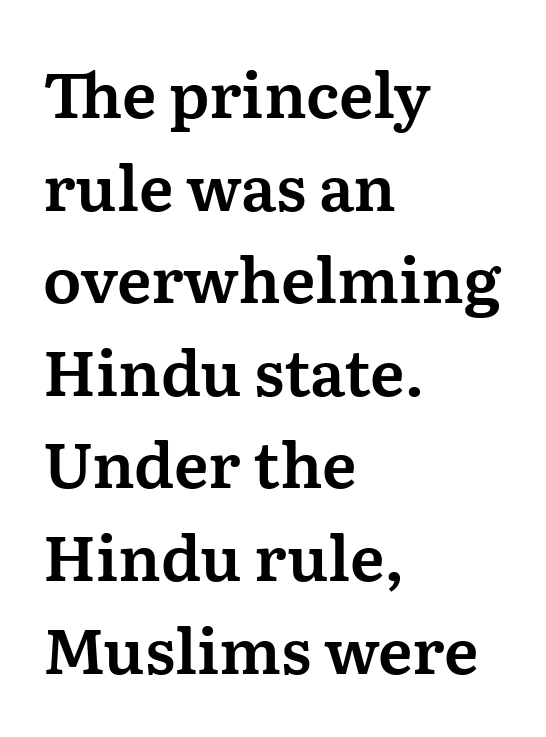
Posture: straight, roman, zero tilt. Note the varied advance widths — an 'i' is clearly narrower than an 'm'. Each row of text sits above clean, open space. Compared with a centered layout, this one pins lines to the left instead. Characters follow at the spacing the type designer built in.
